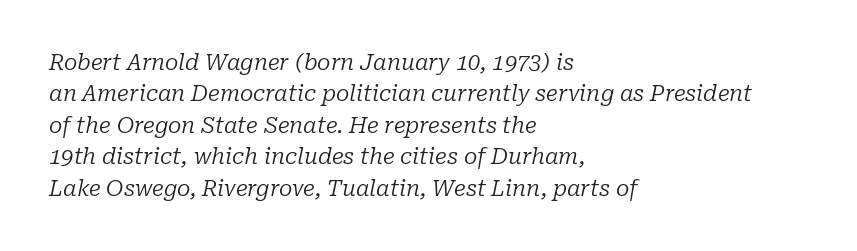
Regular leading. Here the glyphs are tracked normally, forming tight word shapes. Vertical stems look standard width or narrower in stroke. No word sits above an underline. The passage is arranged the way most books set body copy — flush left. The typography opts for an oblique posture over an upright one.
